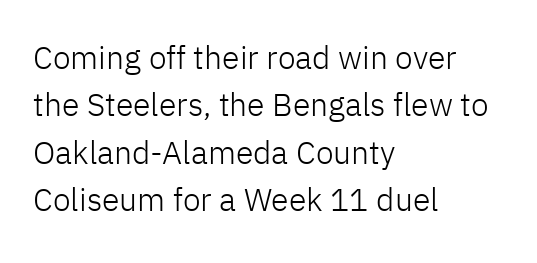
{"serif": "no", "italic": "no", "bold": "no", "weight": "light", "width": "normal", "stroke_contrast": "low", "x_height": "medium", "monospaced": "no", "underline": "no", "align": "left", "line_spacing": "normal", "line_spacing_ratio": 1.48, "letter_spacing": "normal", "letter_spacing_em": 0.0, "glyph_px": 32}
